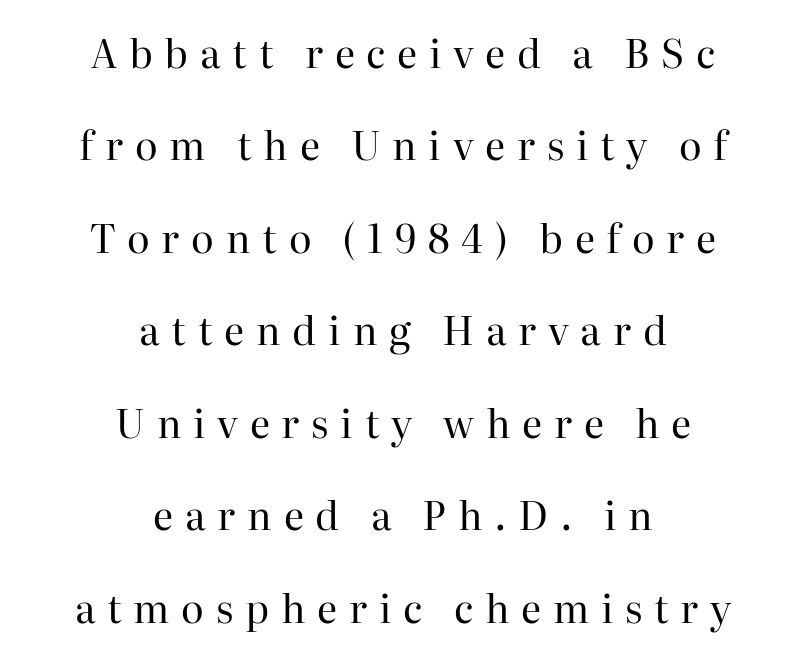
{"serif": "yes", "italic": "no", "bold": "no", "weight": "regular", "width": "normal", "stroke_contrast": "high", "x_height": "medium", "monospaced": "no", "underline": "no", "align": "center", "line_spacing": "loose", "line_spacing_ratio": 2.37, "letter_spacing": "wide", "letter_spacing_em": 0.3, "glyph_px": 39}
